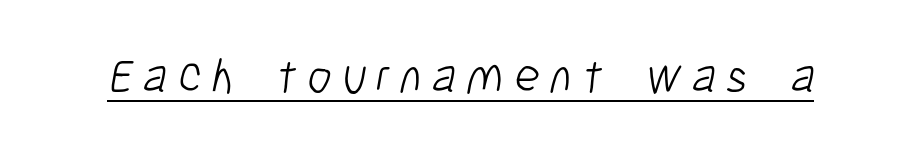
{"serif": "no", "bold": "no", "weight": "light", "width": "condensed", "stroke_contrast": "low", "x_height": "medium", "monospaced": "no", "underline": "yes", "letter_spacing": "wide", "letter_spacing_em": 0.21, "glyph_px": 49}
